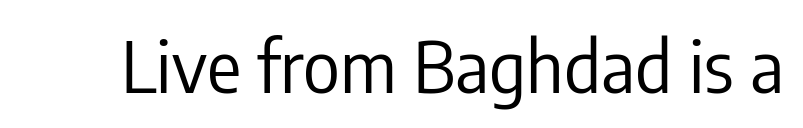
Q: Is the text bold? A: No.
Q: Is the text italic (slanted)? A: No, it is upright.
Q: Is the typeface a serif or a sans-serif typeface? A: Sans-serif.
Q: Is the text underlined? A: No.
Q: Is the spacing between letters normal or unusually wide? A: Normal.
Q: Width (condensed, normal, or wide)? A: Condensed.
Q: Stroke contrast? A: Low.
Q: x-height? A: Medium.
Q: Monospaced? A: No.
